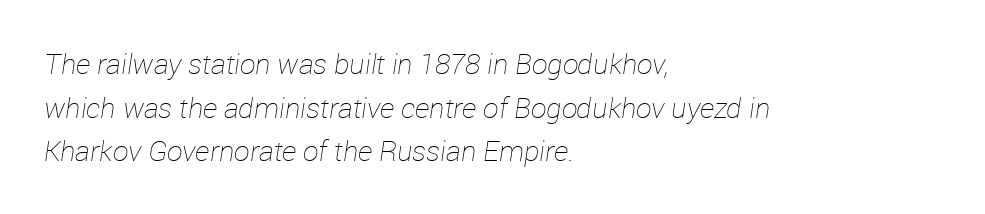
The gap between lines stays unmarked. The rag falls on the right side of this text block. The typesetting does not lean heavy: it is not bold. There is no visible air inserted between adjacent glyphs.
